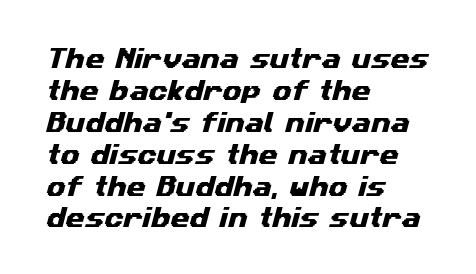
The image shows 22 px text type; set left-aligned, normal line spacing (1.45x), normal letter spacing, not underlined.
